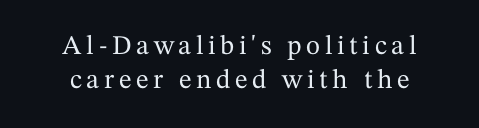
Q: Is the text italic (slanted)? A: No, it is upright.
Q: Is the text underlined? A: No.
Q: Is the spacing between lines tight, normal or loose? A: Normal.
